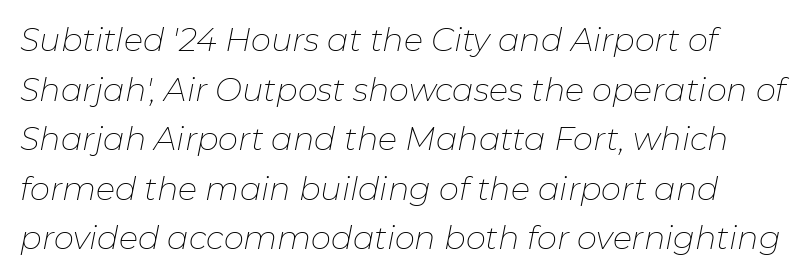
Q: Is the text bold? A: No.
Q: Is the text italic (slanted)? A: Yes, it leans right by about 11 degrees.
Q: Is the text underlined? A: No.
Q: Is the spacing between letters normal or unusually wide? A: Normal.
Q: Is the spacing between lines tight, normal or loose? A: Normal.
Q: Width (condensed, normal, or wide)? A: Normal.
Q: Stroke contrast? A: Low.
Q: x-height? A: Medium.
Q: Monospaced? A: No.
